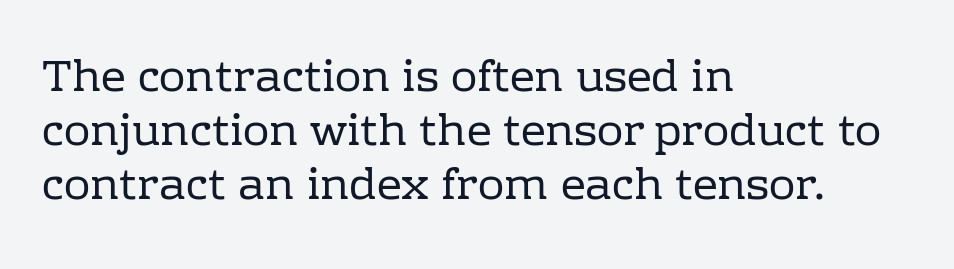
{"serif": "yes", "italic": "no", "bold": "no", "weight": "regular", "width": "normal", "stroke_contrast": "low", "x_height": "medium", "monospaced": "no", "underline": "no", "align": "left", "line_spacing_ratio": 1.23, "letter_spacing": "normal", "letter_spacing_em": 0.0, "glyph_px": 44}
